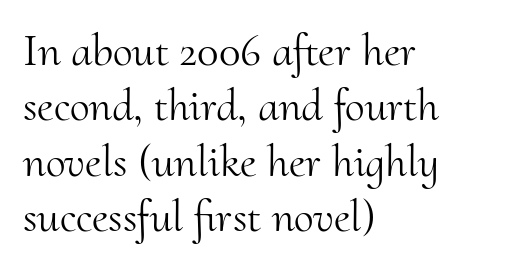
{"serif": "yes", "italic": "no", "bold": "no", "weight": "light", "width": "normal", "stroke_contrast": "medium", "x_height": "small", "monospaced": "no", "underline": "no", "align": "left", "line_spacing_ratio": 1.23, "letter_spacing": "normal", "letter_spacing_em": 0.0, "glyph_px": 45}
